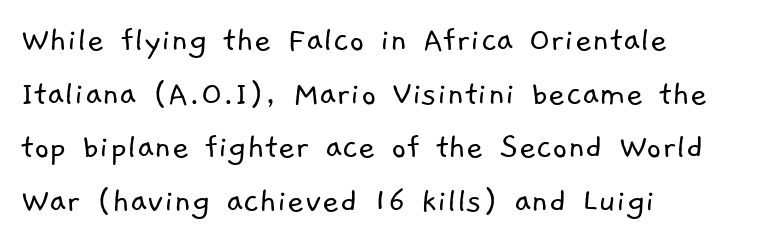
Q: Is the text bold? A: No.
Q: Is the typeface a serif or a sans-serif typeface? A: Sans-serif.
Q: Is the text underlined? A: No.
Q: How is the paragraph aligned? A: Left-aligned.
Q: Is the spacing between letters normal or unusually wide? A: Normal.
Q: Is the spacing between lines tight, normal or loose? A: Normal.
Q: Width (condensed, normal, or wide)? A: Normal.
Q: Stroke contrast? A: Low.
Q: x-height? A: Medium.
Q: Monospaced? A: No.
